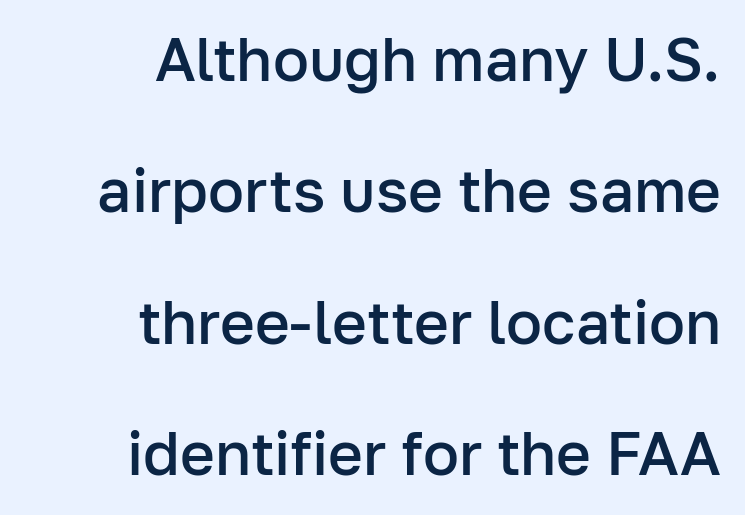
Q: Is the text bold? A: Semi-bold.
Q: Is the text italic (slanted)? A: No, it is upright.
Q: Is the typeface a serif or a sans-serif typeface? A: Sans-serif.
Q: Is the text underlined? A: No.
Q: How is the paragraph aligned? A: Right-aligned.
Q: Is the spacing between letters normal or unusually wide? A: Normal.
Q: Is the spacing between lines tight, normal or loose? A: Loose.
Q: Width (condensed, normal, or wide)? A: Normal.
Q: Stroke contrast? A: Low.
Q: x-height? A: Medium.
Q: Monospaced? A: No.
